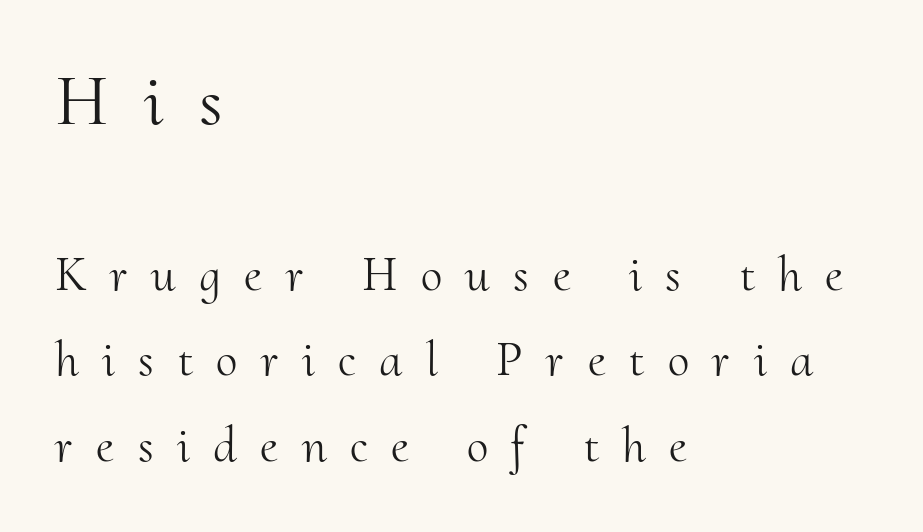
The image shows 74 px light serif type, upright; set left-aligned, line spacing 1.75x, unusually wide letter spacing (+0.48 em), not underlined; the first (top) block is 1.51x larger; medium stroke contrast and a small x-height.
